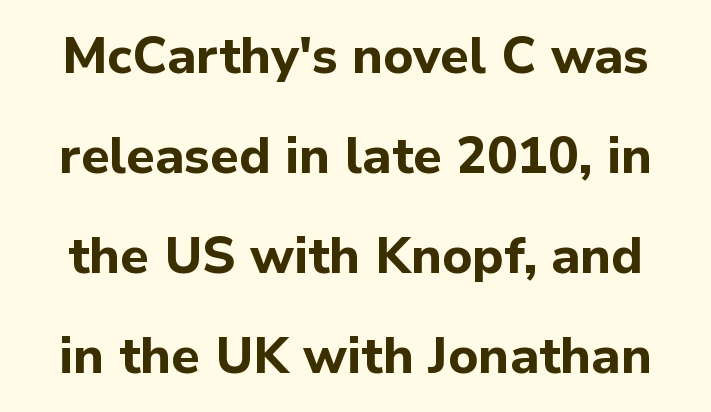
{"serif": "no", "italic": "no", "bold": "yes", "weight": "bold", "width": "normal", "stroke_contrast": "low", "x_height": "medium", "monospaced": "no", "underline": "no", "line_spacing": "loose", "line_spacing_ratio": 1.96, "letter_spacing": "normal", "letter_spacing_em": 0.0, "glyph_px": 51}
